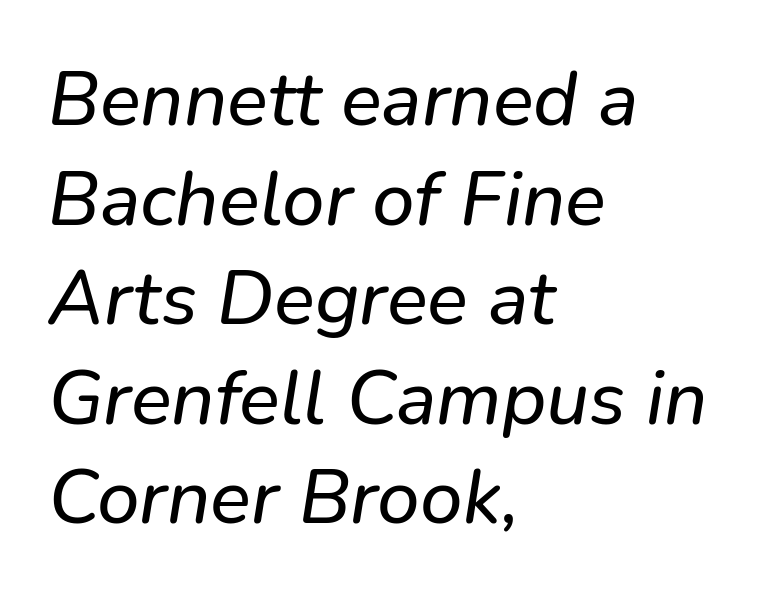
{"serif": "no", "width": "normal", "stroke_contrast": "low", "x_height": "medium", "monospaced": "no", "underline": "no", "align": "left", "line_spacing": "normal", "line_spacing_ratio": 1.31, "letter_spacing": "normal", "letter_spacing_em": 0.0, "glyph_px": 76}
